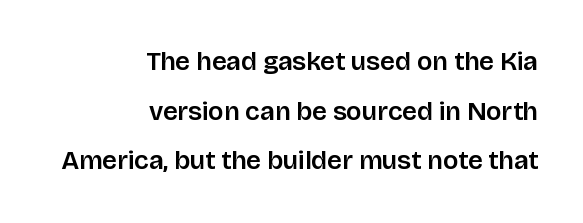
Q: Is the text italic (slanted)? A: No, it is upright.
Q: Is the text underlined? A: No.
Q: How is the paragraph aligned? A: Right-aligned.
Q: Is the spacing between letters normal or unusually wide? A: Normal.
Q: Is the spacing between lines tight, normal or loose? A: Loose.
